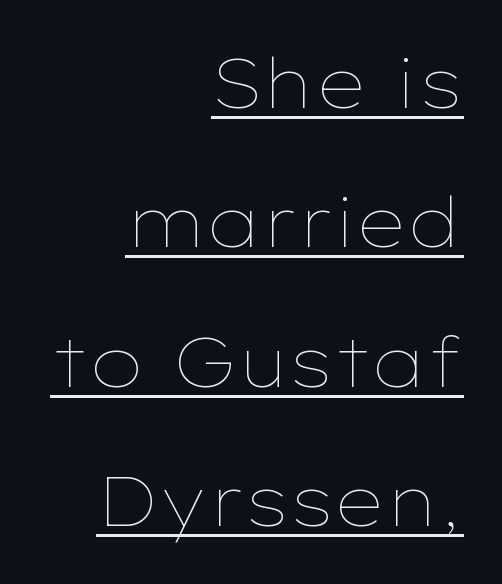
Q: Is the text bold? A: No.
Q: Is the text italic (slanted)? A: No, it is upright.
Q: Is the text underlined? A: Yes.
Q: How is the paragraph aligned? A: Right-aligned.
Q: Is the spacing between letters normal or unusually wide? A: Normal.
Q: Is the spacing between lines tight, normal or loose? A: Loose.
Q: Width (condensed, normal, or wide)? A: Wide.
Q: Stroke contrast? A: Low.
Q: x-height? A: Medium.
Q: Monospaced? A: No.
